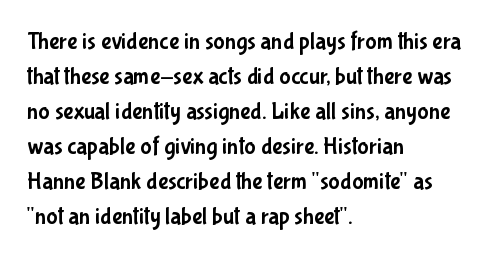
The image shows 24 px text type, upright; set left-aligned, normal line spacing (1.46x), normal letter spacing, not underlined.
